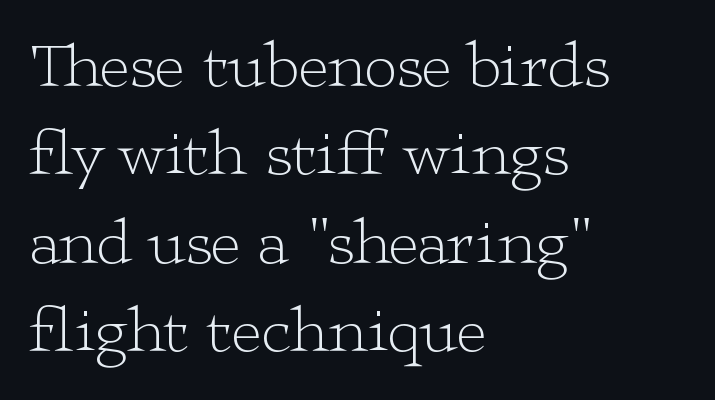
Q: Is the text bold? A: No.
Q: Is the text italic (slanted)? A: No, it is upright.
Q: Is the typeface a serif or a sans-serif typeface? A: Serif.
Q: Is the text underlined? A: No.
Q: How is the paragraph aligned? A: Left-aligned.
Q: Is the spacing between letters normal or unusually wide? A: Normal.
Q: Is the spacing between lines tight, normal or loose? A: Normal.
Q: Width (condensed, normal, or wide)? A: Wide.
Q: Stroke contrast? A: Low.
Q: x-height? A: Medium.
Q: Monospaced? A: No.
